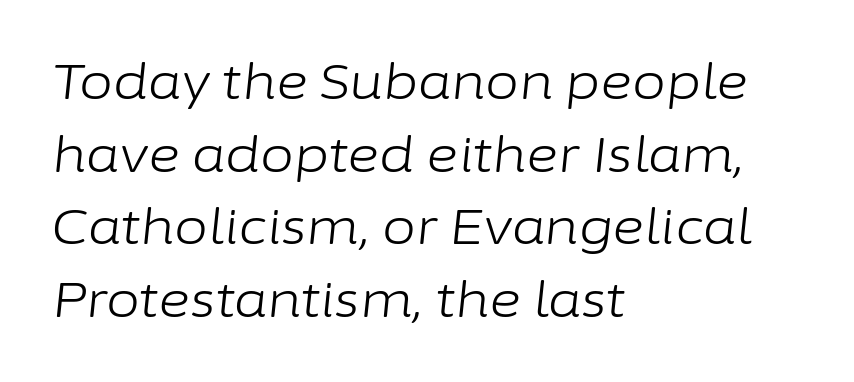
Q: Is the text bold? A: No.
Q: Is the text italic (slanted)? A: Yes, it leans right by about 6 degrees.
Q: Is the text underlined? A: No.
Q: How is the paragraph aligned? A: Left-aligned.
Q: Is the spacing between letters normal or unusually wide? A: Normal.
Q: Is the spacing between lines tight, normal or loose? A: Normal.
Q: Width (condensed, normal, or wide)? A: Normal.
Q: Stroke contrast? A: Low.
Q: x-height? A: Medium.
Q: Monospaced? A: No.
